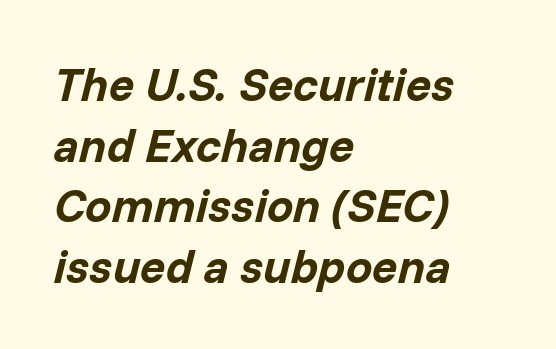
Q: Is the text bold? A: Yes.
Q: Is the text italic (slanted)? A: Yes, it leans right by about 14 degrees.
Q: Is the text underlined? A: No.
Q: How is the paragraph aligned? A: Left-aligned.
Q: Is the spacing between letters normal or unusually wide? A: Normal.
Q: Is the spacing between lines tight, normal or loose? A: Normal.
Q: Width (condensed, normal, or wide)? A: Normal.
Q: Stroke contrast? A: Low.
Q: x-height? A: Medium.
Q: Monospaced? A: No.
